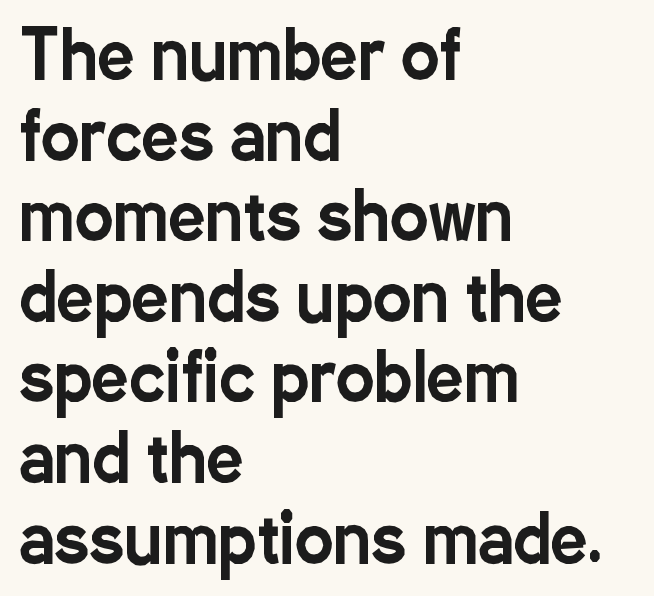
Q: Is the text italic (slanted)? A: No, it is upright.
Q: Is the typeface a serif or a sans-serif typeface? A: Sans-serif.
Q: Is the text underlined? A: No.
Q: How is the paragraph aligned? A: Left-aligned.
Q: Is the spacing between letters normal or unusually wide? A: Normal.
Q: Width (condensed, normal, or wide)? A: Condensed.
Q: Stroke contrast? A: Low.
Q: x-height? A: Medium.
Q: Monospaced? A: No.
